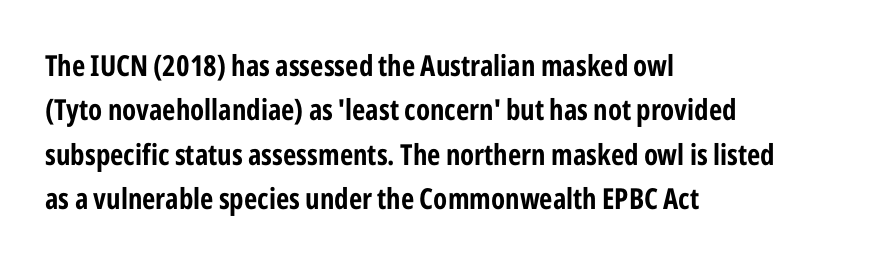
The image shows 29 px bold, condensed sans-serif type, upright; set left-aligned, normal line spacing (1.53x), normal letter spacing, not underlined; low stroke contrast and a medium x-height.
